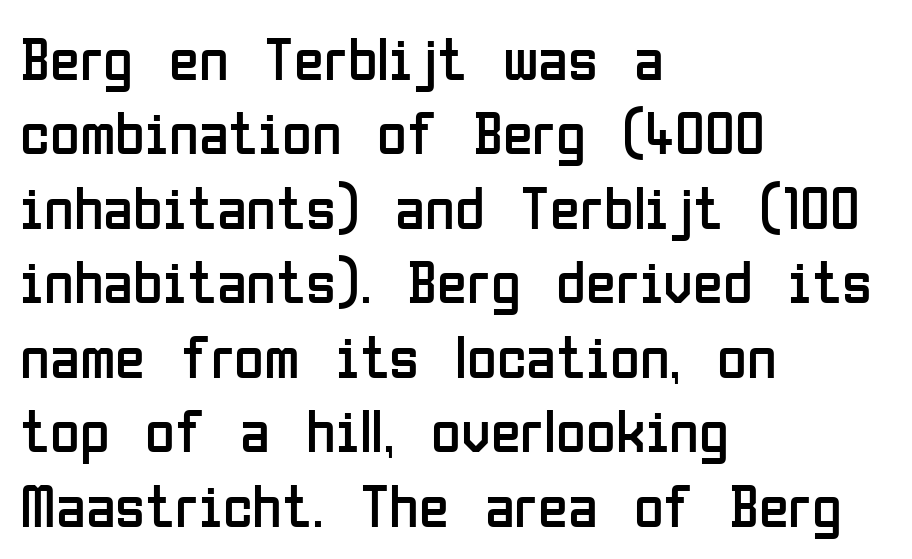
No heavy texture on the line: the type isn't bold. In terms of letterform style, serifs are entirely absent. Tall strokes in this sample are plumb rather than angled. Words appear dense and cohesive because spacing is normal.
